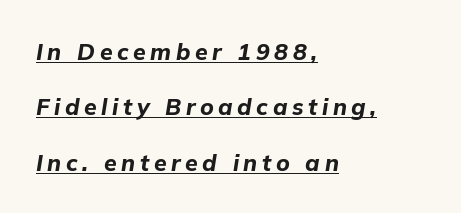
Q: Is the text bold? A: Yes.
Q: Is the text italic (slanted)? A: Yes, it leans right by about 9 degrees.
Q: Is the text underlined? A: Yes.
Q: How is the paragraph aligned? A: Left-aligned.
Q: Is the spacing between letters normal or unusually wide? A: Unusually wide.
Q: Is the spacing between lines tight, normal or loose? A: Loose.
